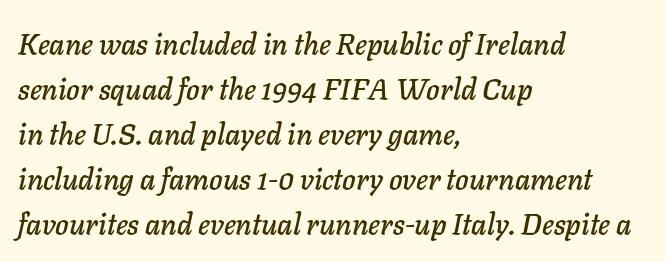
Tracking value appears to be zero — textbook default spacing. Spacing verdict: proportional, widths tailored to each character. Horizontal alignment here is leftward, the default for most running prose. Rule under the text: the space is simply empty. The rendering uses a moderate line-height, typical for paragraphs.
